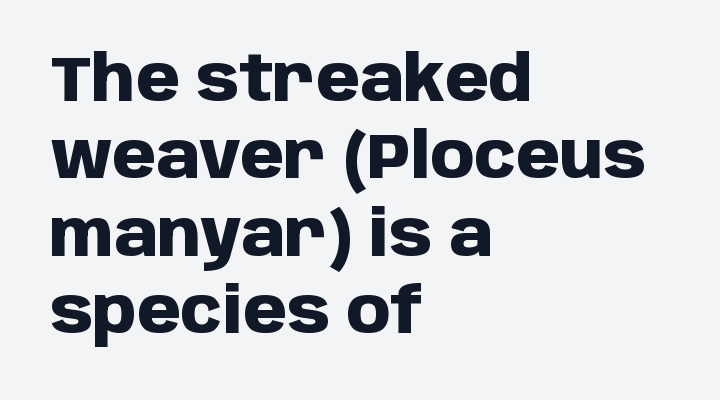
{"serif": "no", "italic": "no", "bold": "yes", "weight": "heavy", "width": "normal", "stroke_contrast": "low", "x_height": "large", "monospaced": "no", "underline": "no", "align": "left", "line_spacing_ratio": 1.23, "letter_spacing": "normal", "letter_spacing_em": 0.0, "glyph_px": 63}
